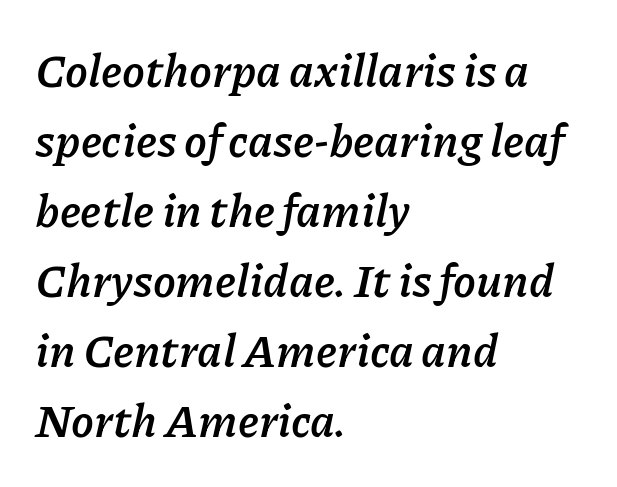
The image shows 46 px semibold type, italic (leaning right); set left-aligned, normal line spacing (1.52x), normal letter spacing, not underlined; low stroke contrast and a medium x-height.
